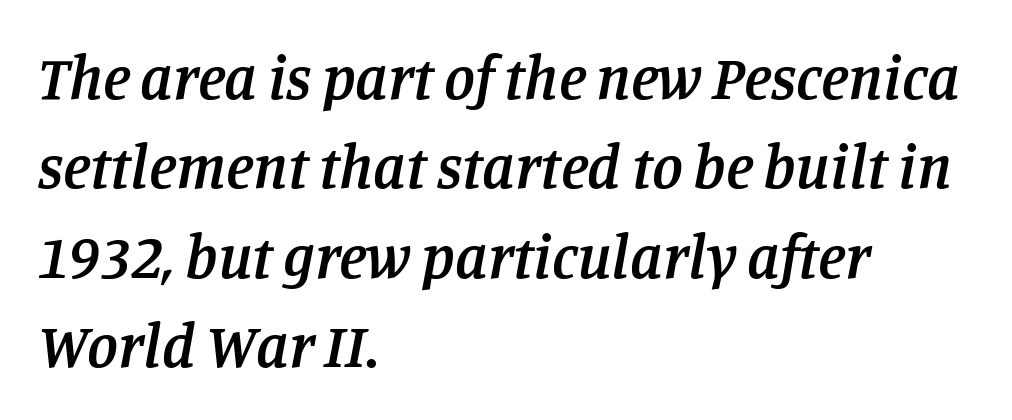
{"serif": "yes", "italic": "yes", "lean": "right", "slant_degrees": 11, "bold": "semi", "weight": "semibold", "width": "normal", "stroke_contrast": "low", "x_height": "large", "monospaced": "no", "underline": "no", "align": "left", "line_spacing": "normal", "line_spacing_ratio": 1.44, "letter_spacing": "normal", "letter_spacing_em": 0.0, "glyph_px": 62}
